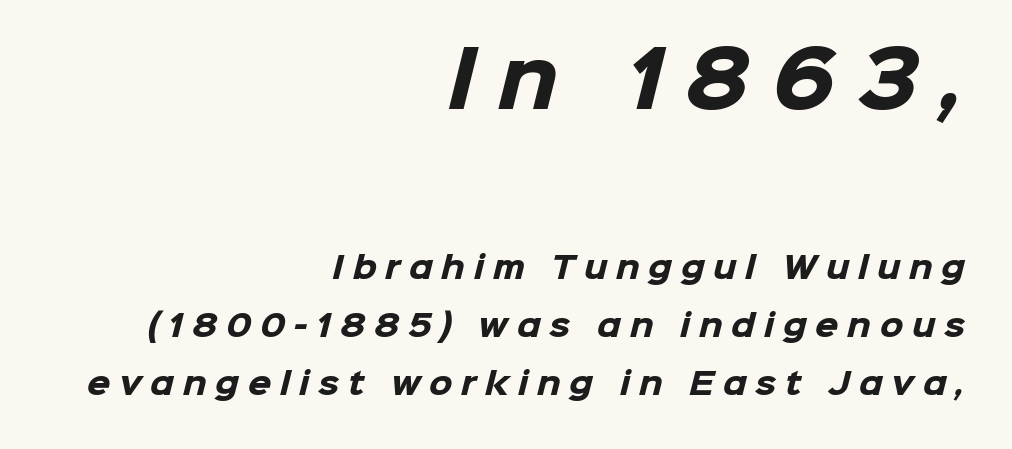
The lines are spread far apart with generous leading. Look at the tracking — it's clearly loosened, letters drifting apart. Caption: upper text group enlarged, lower text group reduced. In CSS terms this would be text-align: right. Each letter keeps its own natural width here, so spacing adapts to shape. The font family rendered here belongs to the sans-serif group.
